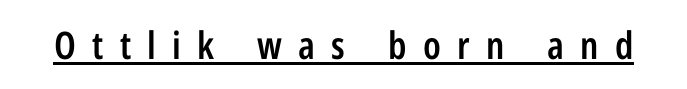
Every stem runs plumb, perpendicular to the baseline. Underline: present. The horizontal fit of the characters is loose and conspicuously gappy. Serif or sans? Sans — the stroke terminals are bare. Does the weight exceed regular? Yes, but only to semibold.
